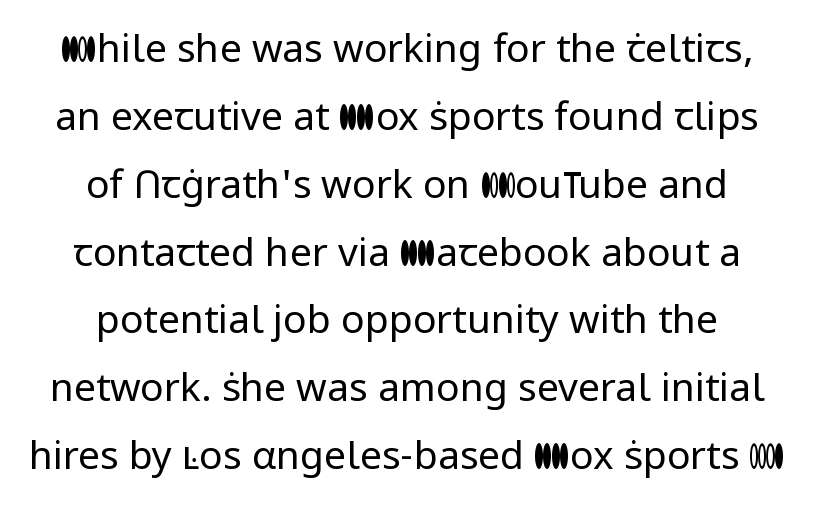
Q: Is the text bold? A: No.
Q: Is the text italic (slanted)? A: No, it is upright.
Q: Is the typeface a serif or a sans-serif typeface? A: Sans-serif.
Q: Is the text underlined? A: No.
Q: How is the paragraph aligned? A: Centered.
Q: Is the spacing between letters normal or unusually wide? A: Normal.
Q: Width (condensed, normal, or wide)? A: Normal.
Q: Stroke contrast? A: Low.
Q: x-height? A: Medium.
Q: Monospaced? A: No.
